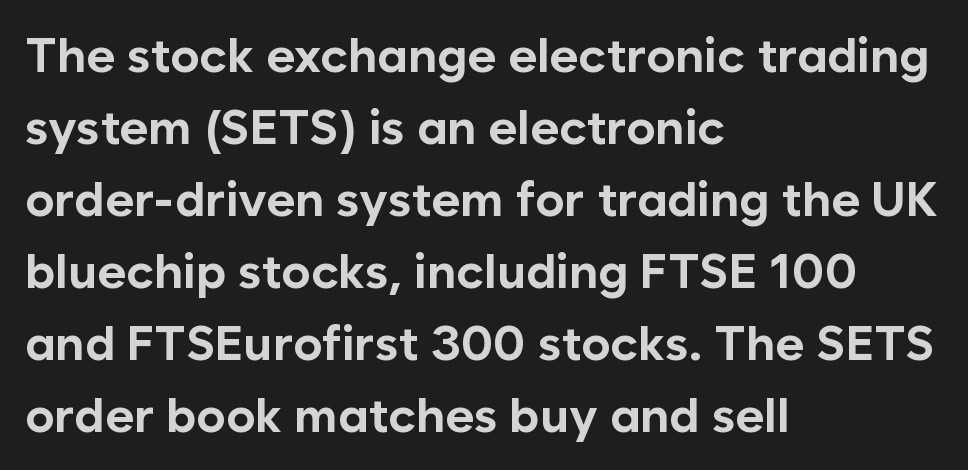
{"serif": "no", "italic": "no", "bold": "yes", "weight": "bold", "width": "normal", "stroke_contrast": "low", "x_height": "medium", "monospaced": "no", "underline": "no", "align": "left", "line_spacing": "normal", "line_spacing_ratio": 1.47, "letter_spacing": "normal", "letter_spacing_em": 0.0, "glyph_px": 49}
